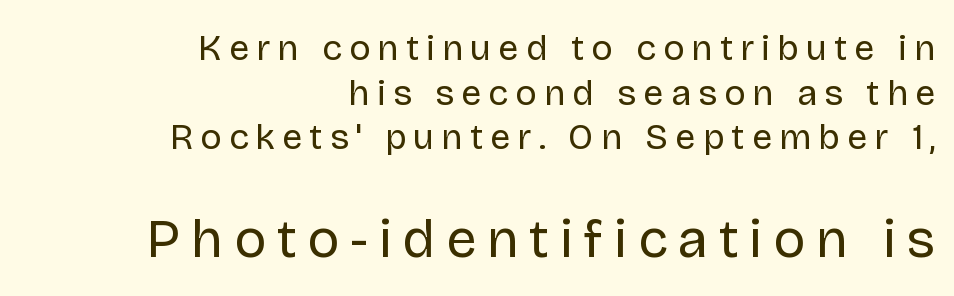
{"serif": "no", "italic": "no", "bold": "no", "weight": "regular", "width": "normal", "stroke_contrast": "low", "x_height": "large", "monospaced": "no", "underline": "no", "align": "right", "line_spacing_ratio": 1.24, "letter_spacing": "wide", "letter_spacing_em": 0.2, "larger_block": "second", "size_ratio": 1.5, "glyph_px": 54}
